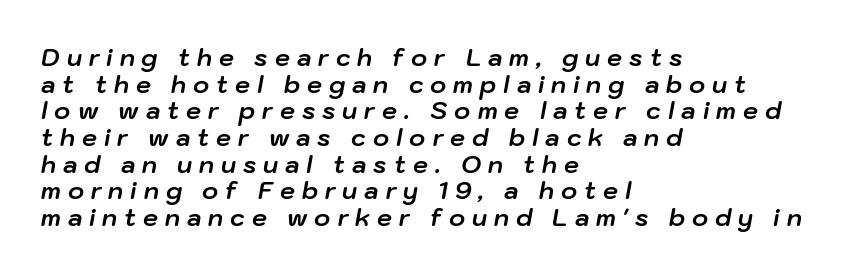
The image shows 24 px bold type, italic (leaning right); set left-aligned, tight line spacing (1.11x), unusually wide letter spacing (+0.29 em), not underlined.
